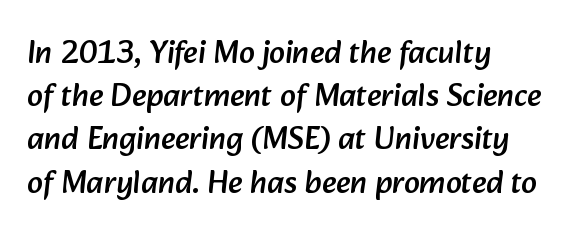
{"serif": "no", "width": "normal", "stroke_contrast": "low", "x_height": "medium", "monospaced": "no", "underline": "no", "line_spacing": "normal", "line_spacing_ratio": 1.35, "letter_spacing": "normal", "letter_spacing_em": 0.0, "glyph_px": 32}
